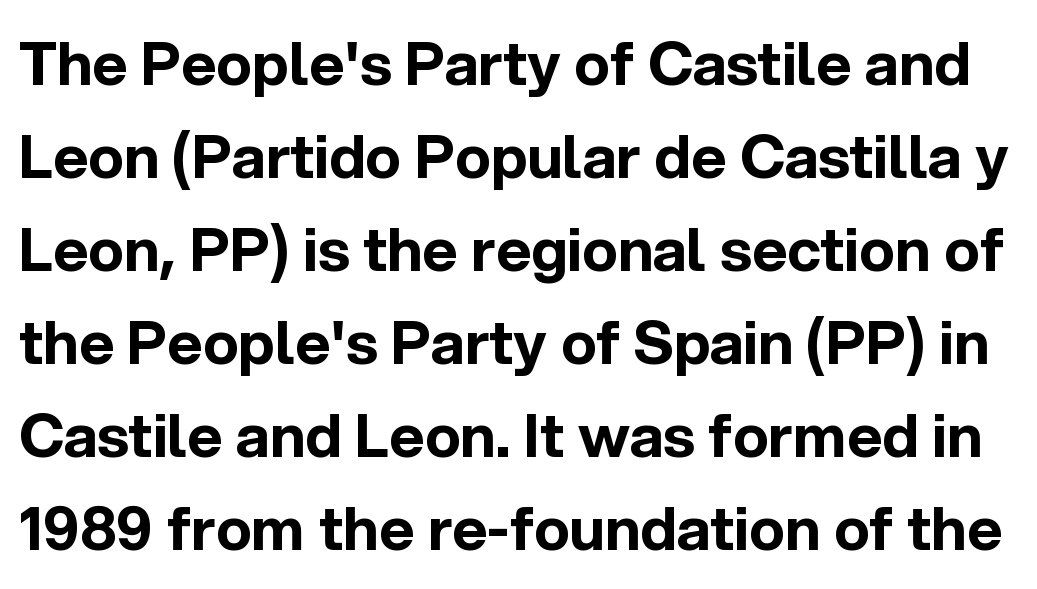
{"serif": "no", "italic": "no", "bold": "yes", "weight": "bold", "width": "normal", "x_height": "medium", "monospaced": "no", "underline": "no", "line_spacing": "normal", "line_spacing_ratio": 1.55, "letter_spacing": "normal", "letter_spacing_em": 0.0, "glyph_px": 60}
